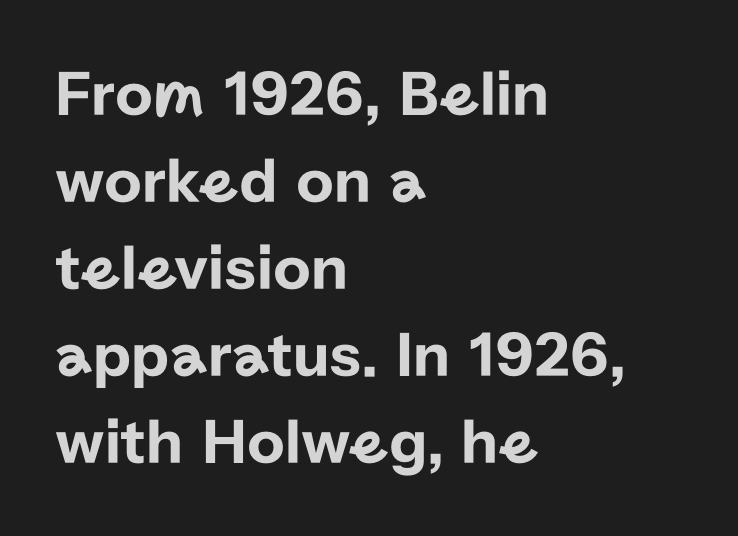
{"serif": "no", "italic": "no", "width": "normal", "stroke_contrast": "low", "x_height": "medium", "monospaced": "no", "underline": "no", "align": "left", "line_spacing": "normal", "line_spacing_ratio": 1.34, "letter_spacing": "normal", "letter_spacing_em": 0.0, "glyph_px": 65}
